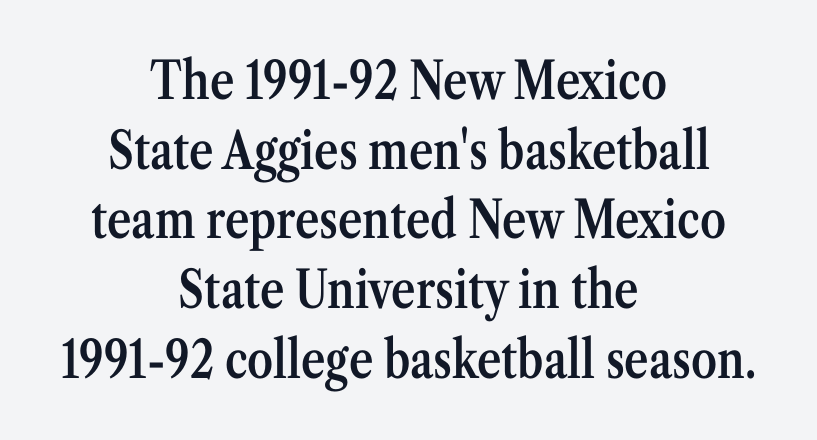
The rendering uses a moderate line-height, typical for paragraphs. The passage is arranged like a title page — every line centered. Designer's note — italics off, roman on. This is moderately heavy type, rendered in semibold.
